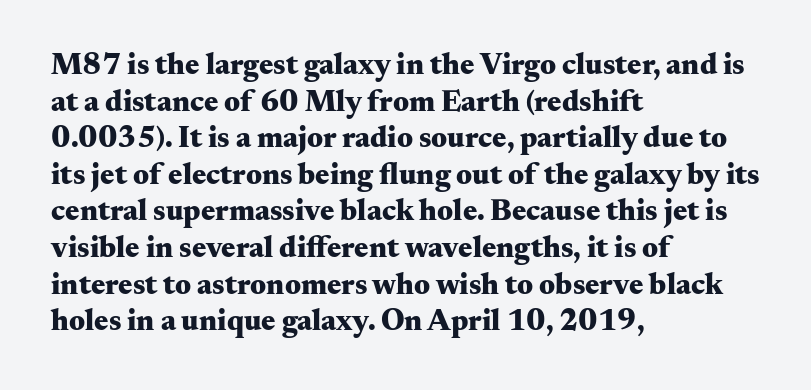
Check under the words: just untouched page. The text was rendered using a seriffed face with decorative stroke endings. Ascenders rise straight up at ninety degrees. Nothing unusual about the tracking: characters are spaced as the font intends. Strokes here are thick enough to call this a true bold. Which margin do the lines hug? The left one — the right edge is uneven.
